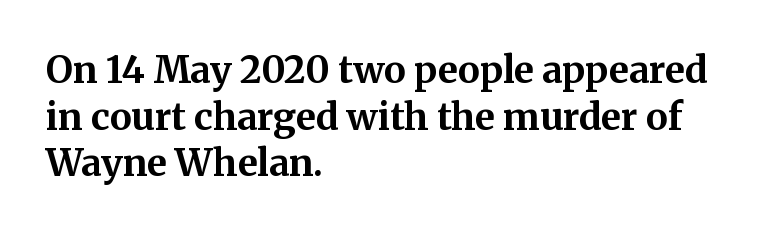
{"serif": "yes", "italic": "no", "bold": "yes", "weight": "bold", "width": "normal", "stroke_contrast": "medium", "x_height": "medium", "monospaced": "no", "underline": "no", "align": "left", "line_spacing": "normal", "line_spacing_ratio": 1.26, "letter_spacing": "normal", "letter_spacing_em": 0.0, "glyph_px": 37}
